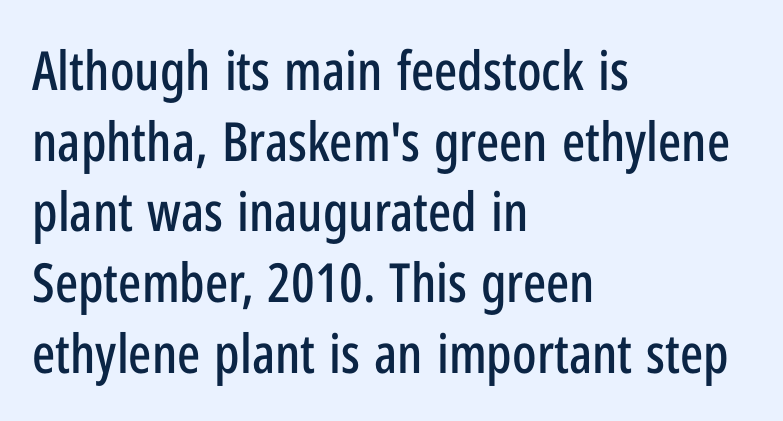
Q: Is the text italic (slanted)? A: No, it is upright.
Q: Is the typeface a serif or a sans-serif typeface? A: Sans-serif.
Q: Is the text underlined? A: No.
Q: How is the paragraph aligned? A: Left-aligned.
Q: Is the spacing between letters normal or unusually wide? A: Normal.
Q: Is the spacing between lines tight, normal or loose? A: Normal.
Q: Width (condensed, normal, or wide)? A: Condensed.
Q: Stroke contrast? A: Low.
Q: x-height? A: Medium.
Q: Monospaced? A: No.
